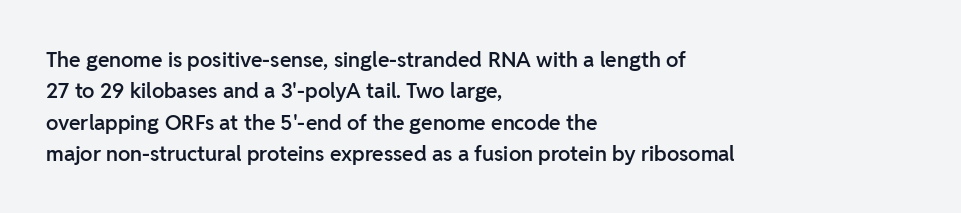
Q: Is the text bold? A: Semi-bold.
Q: Is the text italic (slanted)? A: No, it is upright.
Q: Is the text underlined? A: No.
Q: How is the paragraph aligned? A: Left-aligned.
Q: Is the spacing between letters normal or unusually wide? A: Normal.
Q: Is the spacing between lines tight, normal or loose? A: Normal.
